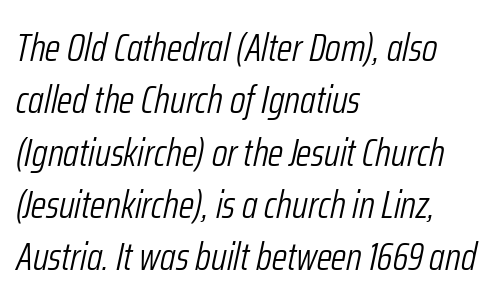
{"italic": "yes", "lean": "right", "slant_degrees": 12, "bold": "no", "weight": "light", "width": "condensed", "stroke_contrast": "low", "x_height": "medium", "monospaced": "no", "underline": "no", "align": "left", "line_spacing": "normal", "line_spacing_ratio": 1.34, "letter_spacing": "normal", "letter_spacing_em": 0.0, "glyph_px": 39}
